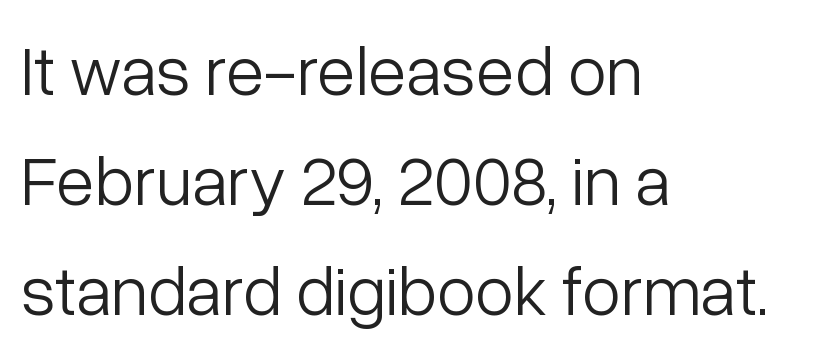
The image shows 70 px light sans-serif type, upright; set left-aligned, normal line spacing (1.57x), normal letter spacing, not underlined; low stroke contrast and a medium x-height.
